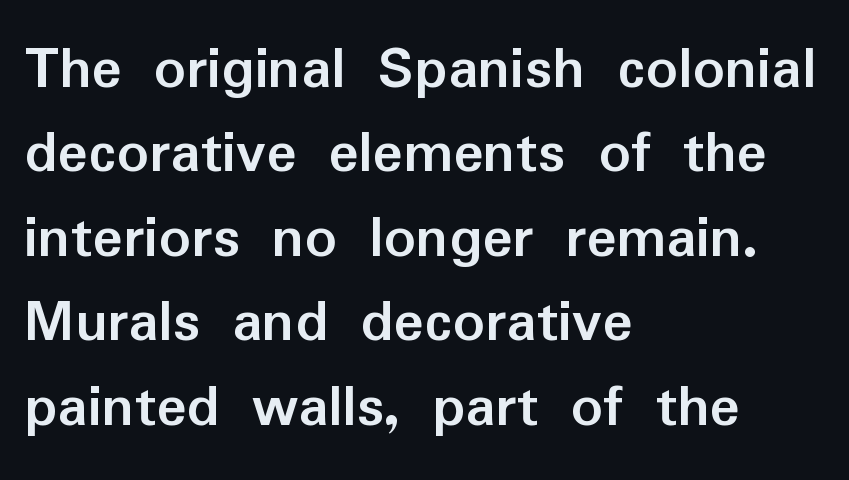
A typesetter would call this proportional, since set widths differ per character. Compared with a centered layout, this one pins lines to the left instead. Italic? Not at all — the glyphs are vertical. Check the space under the baseline: it is left empty. The lines sit at an ordinary, default distance from one another. In terms of letterspacing, this is plain default setting.
